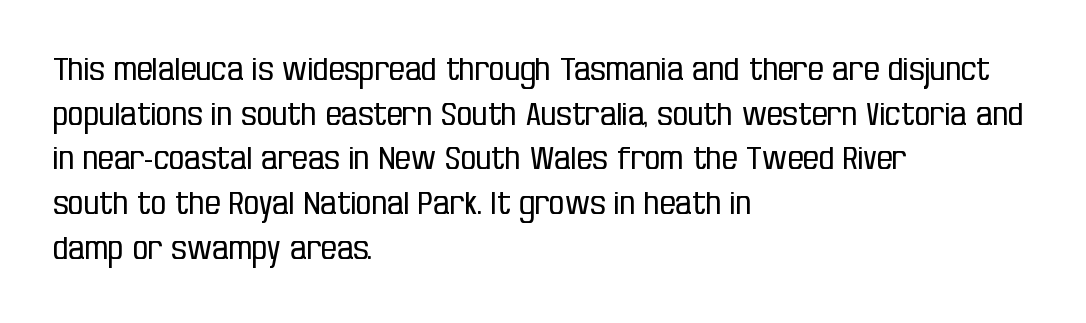
The passage shown is typeset with a sans-serif family. These lines stack with their left ends in a neat column. Heft: none added — not bold. You could call the tracking neutral — neither tight nor loose.
